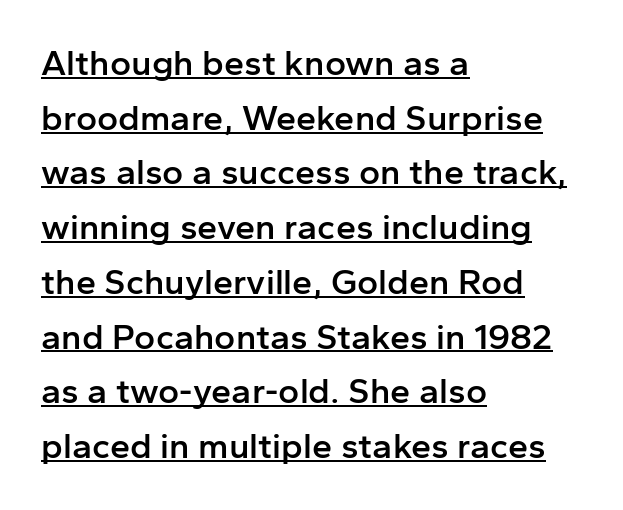
Posture: straight, roman, zero tilt. Here the glyphs are tracked normally, forming tight word shapes. In designer terms, the underline attribute is active on this setting. Proportional: the letters do not fall into vertical columns.
